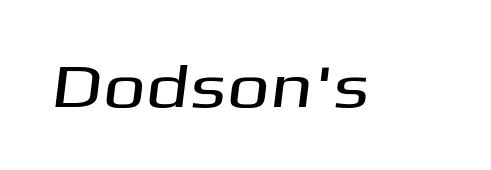
Q: Is the typeface a serif or a sans-serif typeface? A: Sans-serif.
Q: Is the text underlined? A: No.
Q: Is the spacing between letters normal or unusually wide? A: Normal.
Q: Width (condensed, normal, or wide)? A: Wide.
Q: Stroke contrast? A: Medium.
Q: x-height? A: Medium.
Q: Monospaced? A: No.
